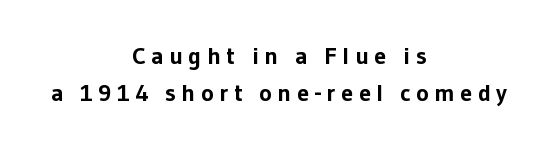
Notice how the passage keeps no hard edge, just a central spine. Every letter is thick-stroked: bold, no question. Descender tails drop into unmarked territory. Every stem runs plumb, perpendicular to the baseline. Tracking here is generous; glyphs stand well apart from one another. Quick note: interline space is typical.
